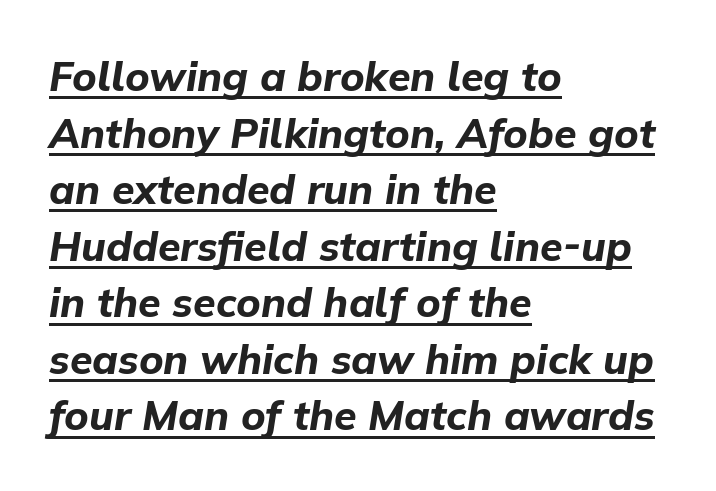
{"italic": "yes", "lean": "right", "slant_degrees": 9, "bold": "yes", "weight": "bold", "width": "normal", "stroke_contrast": "low", "x_height": "medium", "monospaced": "no", "underline": "yes", "align": "left", "line_spacing": "normal", "line_spacing_ratio": 1.38, "letter_spacing": "normal", "letter_spacing_em": 0.0, "glyph_px": 41}
